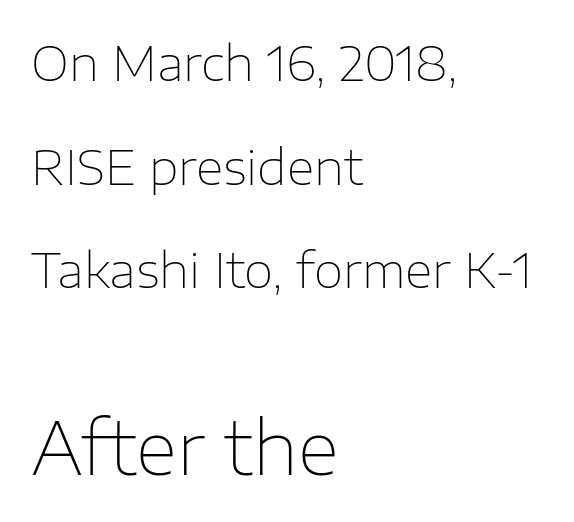
Q: Is the text bold? A: No.
Q: Is the text italic (slanted)? A: No, it is upright.
Q: Is the typeface a serif or a sans-serif typeface? A: Sans-serif.
Q: Is the text underlined? A: No.
Q: How is the paragraph aligned? A: Left-aligned.
Q: Is the spacing between letters normal or unusually wide? A: Normal.
Q: Is the spacing between lines tight, normal or loose? A: Loose.
Q: Which block of text is set in a larger size, the first (top) or the second (bottom)? A: The second (bottom) one.
Q: Width (condensed, normal, or wide)? A: Normal.
Q: Stroke contrast? A: Low.
Q: x-height? A: Medium.
Q: Monospaced? A: No.
